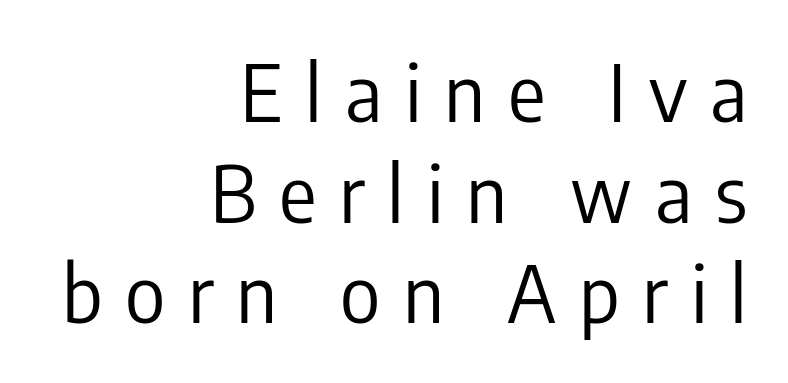
Q: Is the text bold? A: No.
Q: Is the text italic (slanted)? A: No, it is upright.
Q: Is the typeface a serif or a sans-serif typeface? A: Sans-serif.
Q: Is the text underlined? A: No.
Q: How is the paragraph aligned? A: Right-aligned.
Q: Is the spacing between letters normal or unusually wide? A: Unusually wide.
Q: Is the spacing between lines tight, normal or loose? A: Normal.
Q: Width (condensed, normal, or wide)? A: Condensed.
Q: Stroke contrast? A: Low.
Q: x-height? A: Medium.
Q: Monospaced? A: No.
